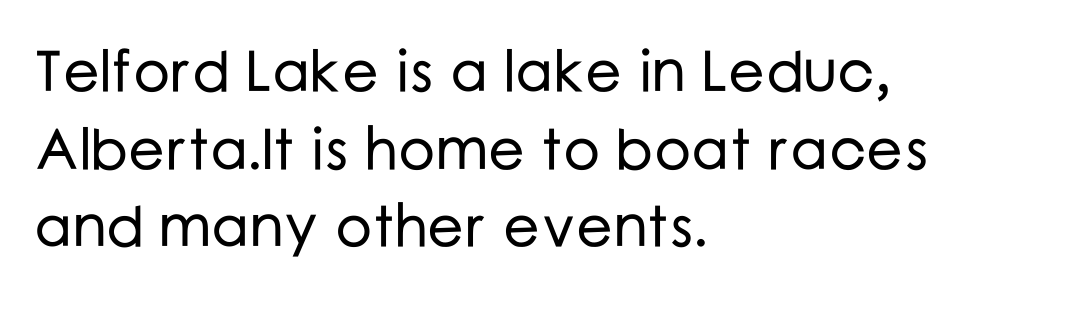
Q: Is the text italic (slanted)? A: No, it is upright.
Q: Is the typeface a serif or a sans-serif typeface? A: Sans-serif.
Q: Is the text underlined? A: No.
Q: How is the paragraph aligned? A: Left-aligned.
Q: Is the spacing between letters normal or unusually wide? A: Normal.
Q: Is the spacing between lines tight, normal or loose? A: Normal.
Q: Width (condensed, normal, or wide)? A: Normal.
Q: Stroke contrast? A: Low.
Q: x-height? A: Medium.
Q: Monospaced? A: No.
